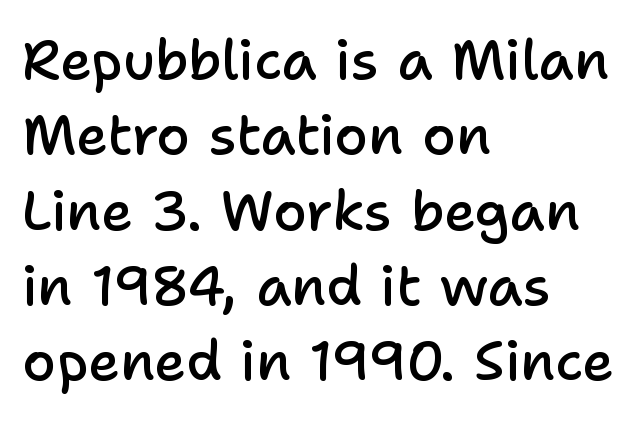
The image shows 55 px semibold sans-serif type, upright; set left-aligned, normal line spacing (1.37x), normal letter spacing, not underlined; low stroke contrast and a medium x-height.
